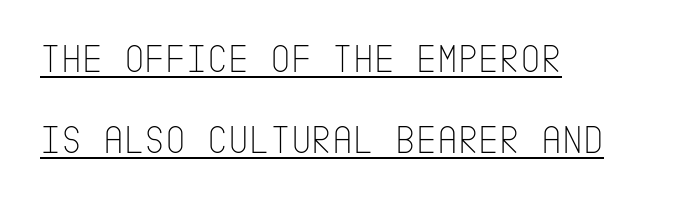
{"serif": "no", "italic": "no", "bold": "no", "weight": "thin", "width": "condensed", "stroke_contrast": "low", "x_height": "large", "underline": "yes", "align": "left", "line_spacing": "loose", "line_spacing_ratio": 2.02, "letter_spacing": "normal", "letter_spacing_em": 0.0, "glyph_px": 40}
